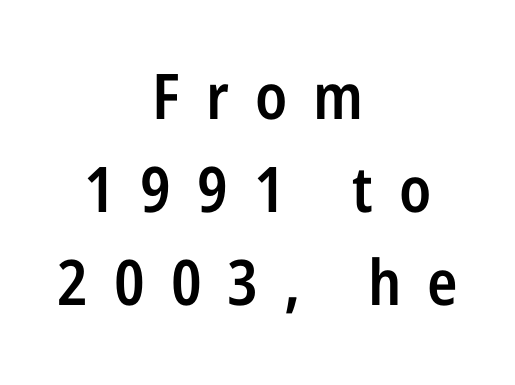
The image shows 63 px semibold, condensed sans-serif type, upright; set centered, normal line spacing (1.48x), unusually wide letter spacing (+0.41 em), not underlined; low stroke contrast and a medium x-height.
